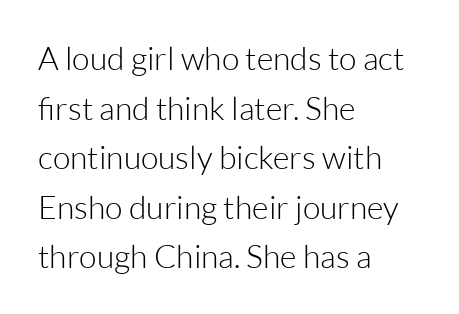
Q: Is the text bold? A: No.
Q: Is the text italic (slanted)? A: No, it is upright.
Q: Is the typeface a serif or a sans-serif typeface? A: Sans-serif.
Q: Is the text underlined? A: No.
Q: How is the paragraph aligned? A: Left-aligned.
Q: Is the spacing between letters normal or unusually wide? A: Normal.
Q: Is the spacing between lines tight, normal or loose? A: Normal.
Q: Width (condensed, normal, or wide)? A: Normal.
Q: Stroke contrast? A: Low.
Q: x-height? A: Medium.
Q: Monospaced? A: No.
